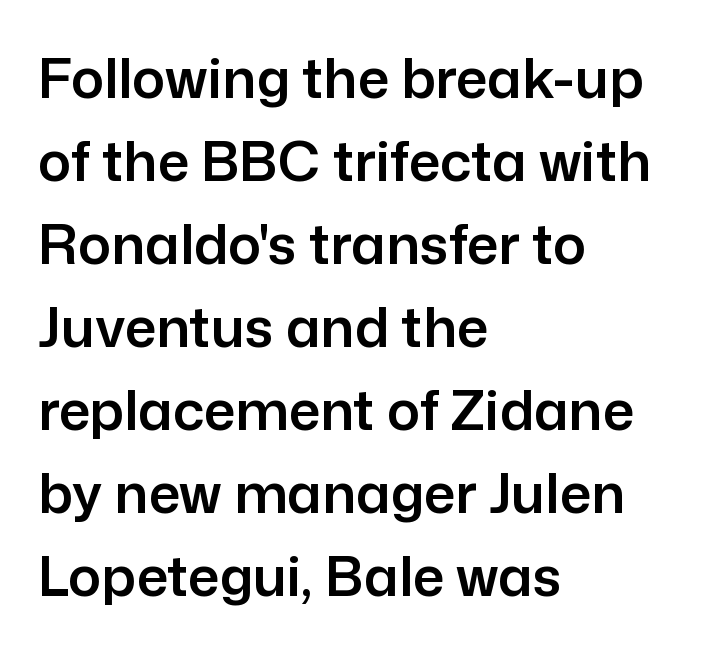
Q: Is the text italic (slanted)? A: No, it is upright.
Q: Is the typeface a serif or a sans-serif typeface? A: Sans-serif.
Q: Is the text underlined? A: No.
Q: How is the paragraph aligned? A: Left-aligned.
Q: Is the spacing between letters normal or unusually wide? A: Normal.
Q: Is the spacing between lines tight, normal or loose? A: Normal.
Q: Width (condensed, normal, or wide)? A: Normal.
Q: Stroke contrast? A: Low.
Q: x-height? A: Medium.
Q: Monospaced? A: No.
